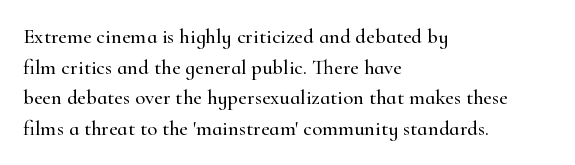
{"italic": "no", "underline": "no", "align": "left", "line_spacing": "normal", "line_spacing_ratio": 1.46, "letter_spacing": "normal", "letter_spacing_em": 0.0, "glyph_px": 21}
